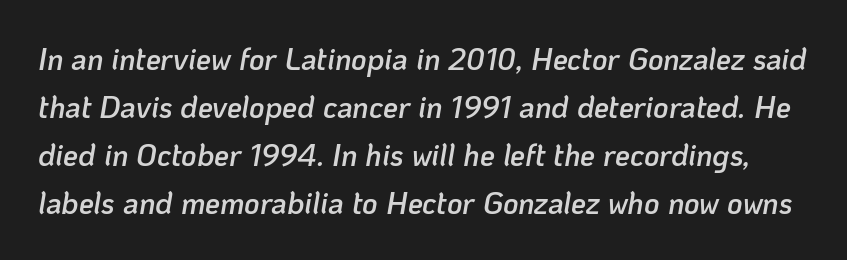
The face used here has a pronounced slope to its letters. The typesetting leans somewhat heavy: a semibold. Words float on clear page, feet unadorned. Quick note: interline space is typical. Varying glyph widths throughout — classic text-font behaviour. The face used here is rendered with its standard letterfit.
